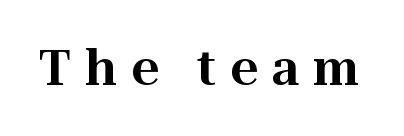
The image shows 49 px serif type, upright; set unusually wide letter spacing (+0.28 em), not underlined; high stroke contrast and a medium x-height.
